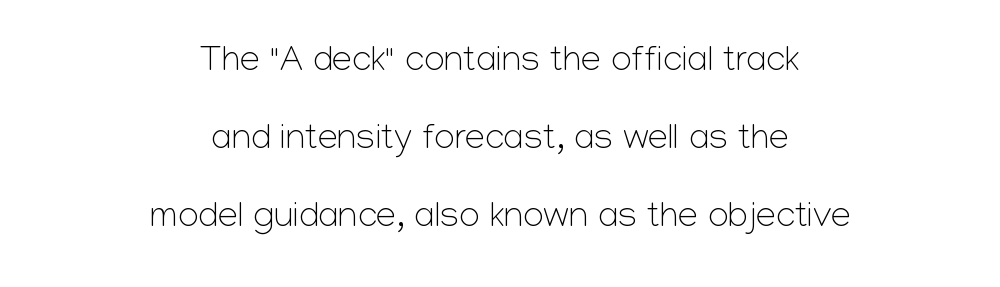
Has an underline been added? It has not. Notice how the passage keeps no hard edge, just a central spine. Spacing verdict: proportional, widths tailored to each character. The weight would be labelled regular, book, light, or lighter still.
